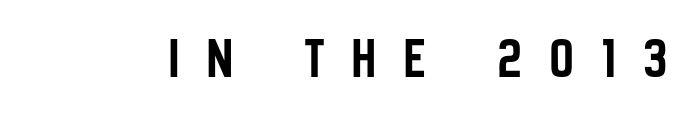
This sample has the flowing, uneven cadence of proportional lettering. Every stem runs plumb, perpendicular to the baseline. The letters are spread apart with noticeably loose tracking. Type without underlining. You can tell from the bare stems that sans-serif type was used.
